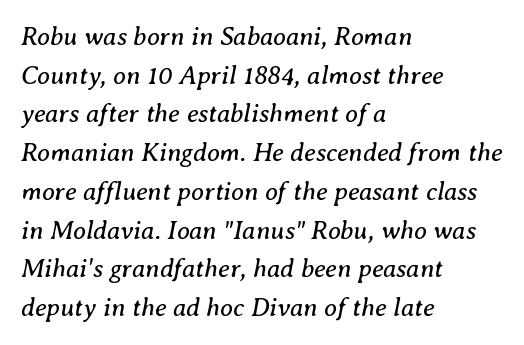
The image shows 26 px text type, italic (leaning right); set left-aligned, normal line spacing (1.49x), normal letter spacing, not underlined.
